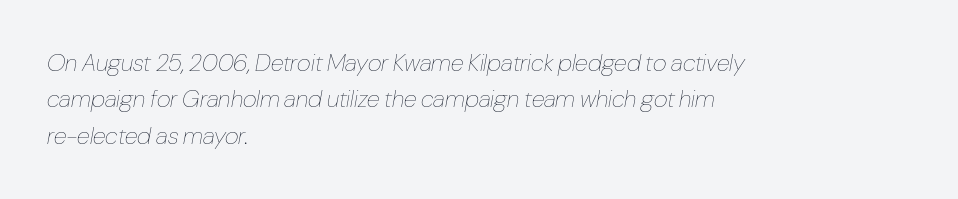
The lines in this sample share a left origin and differ only in where they stop. Stems and bowls with no extra thickness — not bold. In terms of posture, this sample is oblique. The specimen omits any rule beneath the text block's lines.
